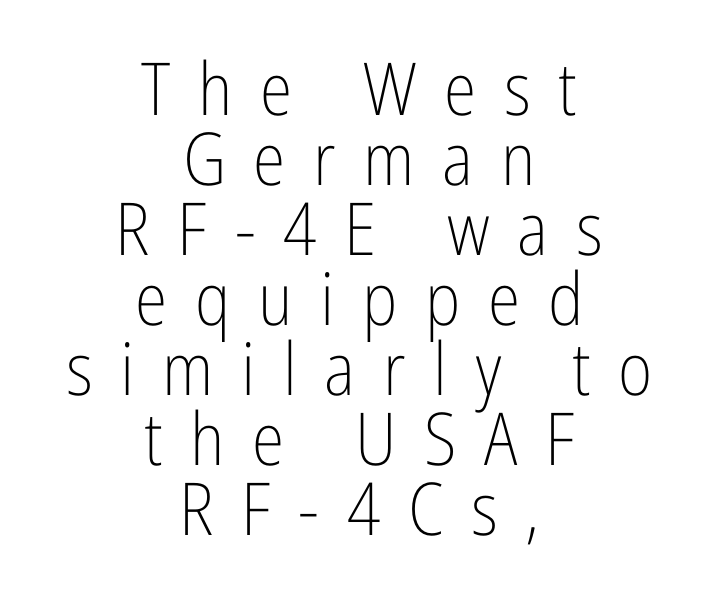
{"serif": "no", "italic": "no", "bold": "no", "weight": "light", "width": "condensed", "stroke_contrast": "low", "x_height": "medium", "monospaced": "no", "underline": "no", "align": "center", "line_spacing": "tight", "line_spacing_ratio": 0.96, "letter_spacing": "wide", "letter_spacing_em": 0.38, "glyph_px": 73}
